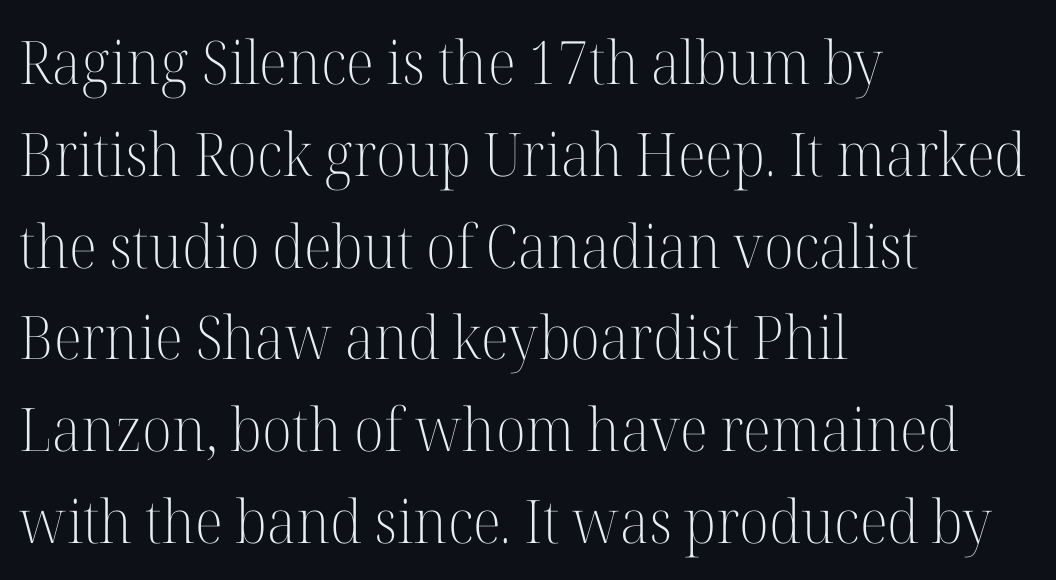
{"serif": "yes", "italic": "no", "bold": "no", "weight": "light", "width": "normal", "stroke_contrast": "high", "x_height": "medium", "monospaced": "no", "underline": "no", "align": "left", "line_spacing": "normal", "line_spacing_ratio": 1.53, "letter_spacing": "normal", "letter_spacing_em": 0.0, "glyph_px": 60}
